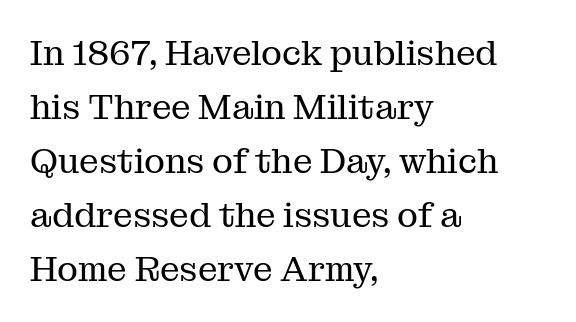
Q: Is the text bold? A: No.
Q: Is the text italic (slanted)? A: No, it is upright.
Q: Is the typeface a serif or a sans-serif typeface? A: Serif.
Q: Is the text underlined? A: No.
Q: How is the paragraph aligned? A: Left-aligned.
Q: Is the spacing between letters normal or unusually wide? A: Normal.
Q: Is the spacing between lines tight, normal or loose? A: Normal.
Q: Width (condensed, normal, or wide)? A: Normal.
Q: Stroke contrast? A: Medium.
Q: x-height? A: Medium.
Q: Monospaced? A: No.
